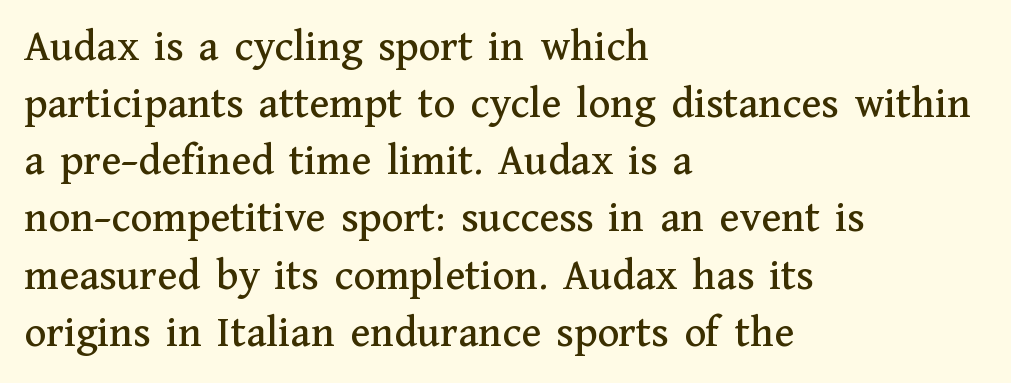
{"serif": "yes", "italic": "no", "width": "normal", "stroke_contrast": "medium", "x_height": "medium", "monospaced": "no", "underline": "no", "align": "left", "line_spacing": "normal", "line_spacing_ratio": 1.27, "letter_spacing": "normal", "letter_spacing_em": 0.0, "glyph_px": 45}
